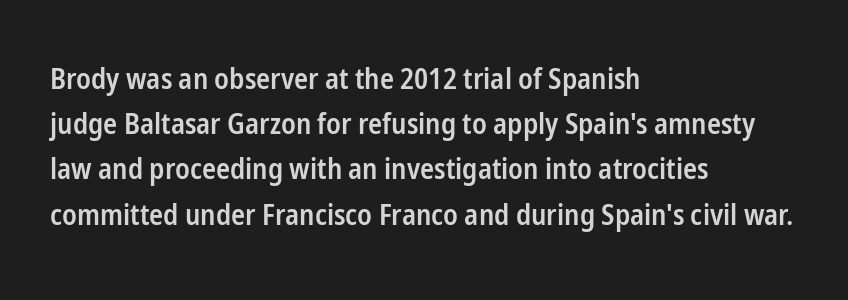
The image shows 29 px semibold, condensed sans-serif type, upright; set left-aligned, normal line spacing (1.56x), normal letter spacing, not underlined; low stroke contrast and a medium x-height.
